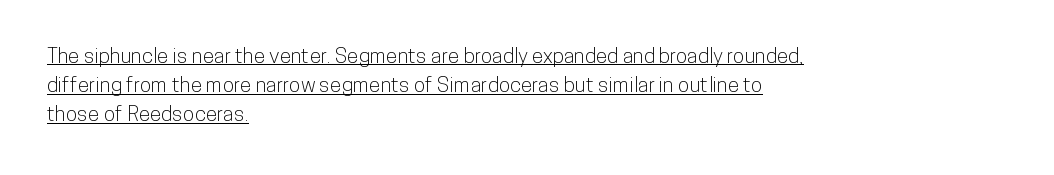
The rendering keeps characters at their native spacing. Descenders here cross a horizontal rule under the line. Is there much room between lines? A standard amount, neither cramped nor airy. Ascenders rise straight up at ninety degrees. Alignment: flush left.
